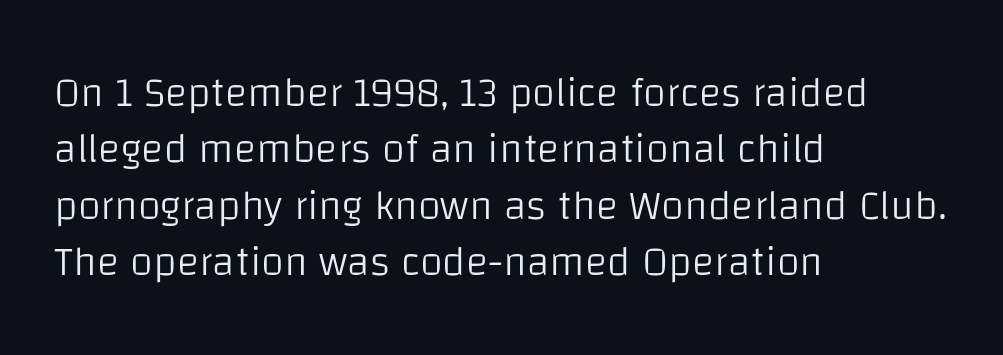
{"serif": "no", "italic": "no", "bold": "no", "weight": "light", "width": "normal", "stroke_contrast": "low", "x_height": "large", "monospaced": "no", "underline": "no", "align": "left", "line_spacing": "normal", "line_spacing_ratio": 1.34, "letter_spacing": "normal", "letter_spacing_em": 0.0, "glyph_px": 42}
